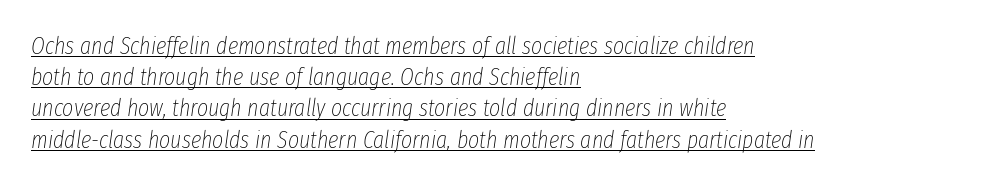
The image shows 24 px text type, italic (leaning right); set left-aligned, normal line spacing (1.3x), normal letter spacing, underlined.
